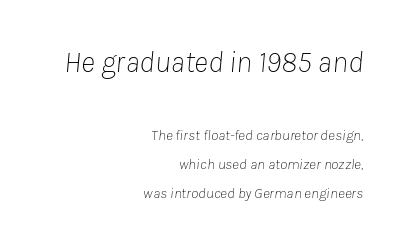
The image shows 30 px thin type, italic (leaning right); set right-aligned, loose line spacing (1.94x), normal letter spacing, not underlined; the first (top) block is 2.0x larger; low stroke contrast and a medium x-height.
